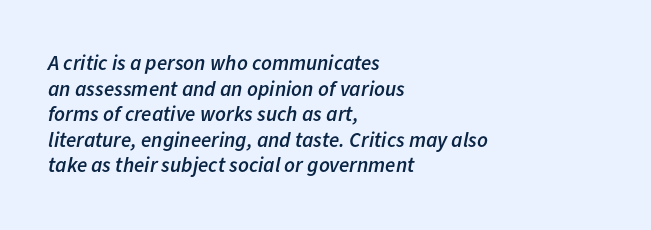
The image shows 21 px text type, italic (leaning right); set left-aligned, line spacing 1.22x, normal letter spacing, not underlined.
